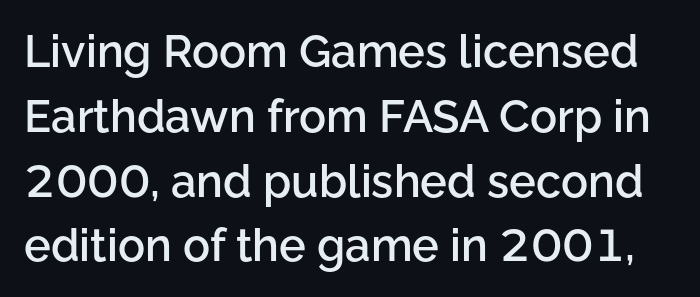
{"serif": "no", "italic": "no", "bold": "semi", "weight": "semibold", "width": "normal", "stroke_contrast": "low", "x_height": "medium", "monospaced": "no", "underline": "no", "line_spacing": "normal", "line_spacing_ratio": 1.44, "letter_spacing": "normal", "letter_spacing_em": 0.0, "glyph_px": 45}
